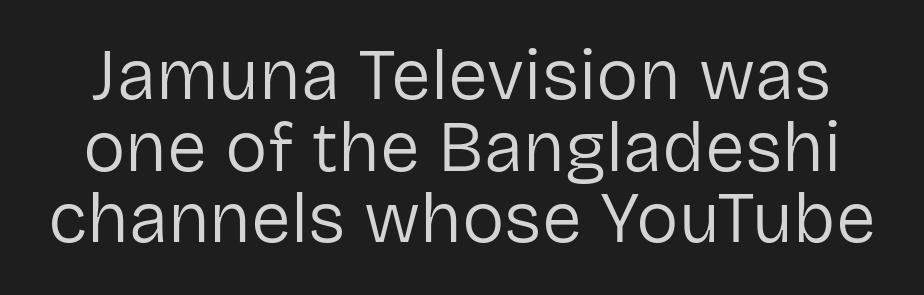
{"serif": "no", "italic": "no", "bold": "no", "weight": "regular", "width": "normal", "stroke_contrast": "low", "x_height": "medium", "monospaced": "no", "underline": "no", "line_spacing": "tight", "line_spacing_ratio": 1.01, "letter_spacing": "normal", "letter_spacing_em": 0.0, "glyph_px": 71}
